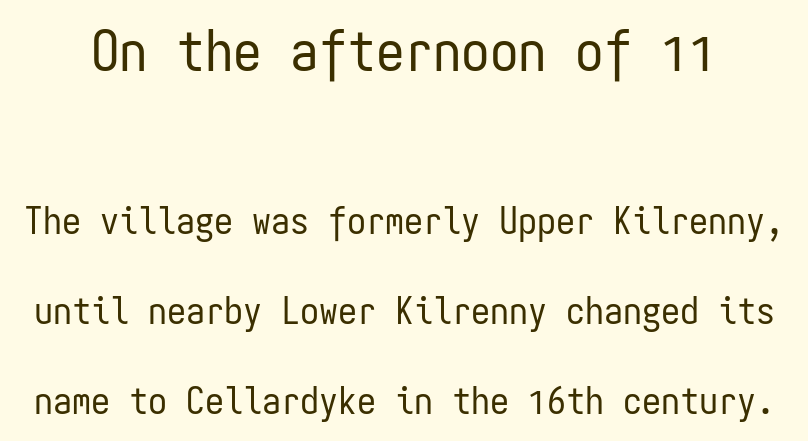
Q: Is the text bold? A: No.
Q: Is the text italic (slanted)? A: No, it is upright.
Q: Is the typeface a serif or a sans-serif typeface? A: Sans-serif.
Q: Is the text underlined? A: No.
Q: Is the spacing between letters normal or unusually wide? A: Normal.
Q: Is the spacing between lines tight, normal or loose? A: Loose.
Q: Which block of text is set in a larger size, the first (top) or the second (bottom)? A: The first (top) one.
Q: Width (condensed, normal, or wide)? A: Condensed.
Q: Stroke contrast? A: Low.
Q: x-height? A: Medium.
Q: Monospaced? A: Yes.
